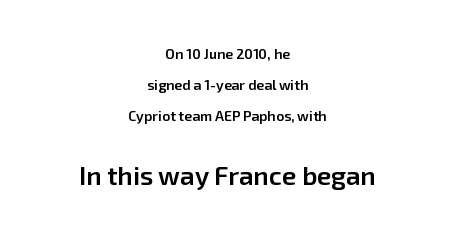
{"italic": "no", "bold": "semi", "underline": "no", "align": "center", "line_spacing": "loose", "line_spacing_ratio": 2.22, "letter_spacing": "normal", "letter_spacing_em": 0.0, "larger_block": "second", "size_ratio": 1.86, "glyph_px": 26}
